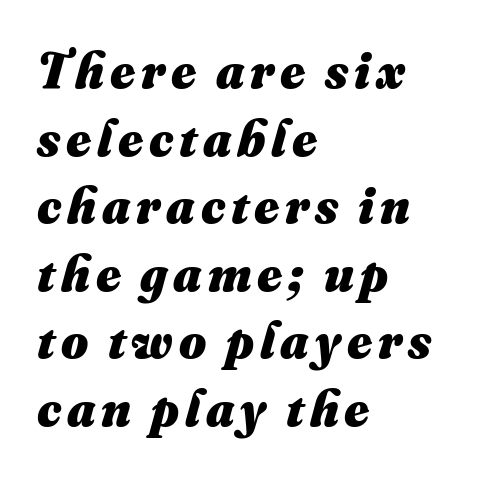
The image shows 52 px heavy type; set left-aligned, normal line spacing (1.3x), not underlined; medium stroke contrast and a small x-height.
